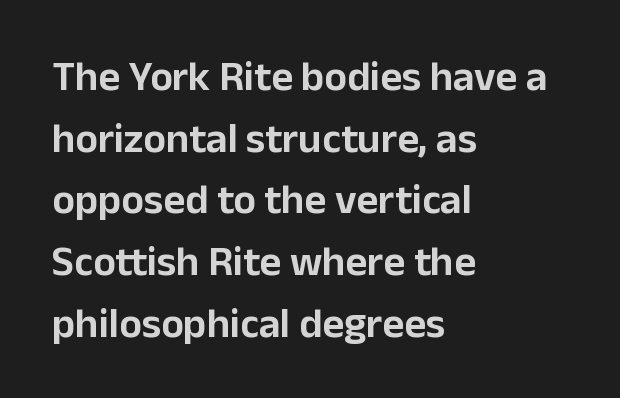
The image shows 42 px sans-serif type, upright; set left-aligned, normal line spacing (1.47x), normal letter spacing, not underlined; low stroke contrast and a medium x-height.
